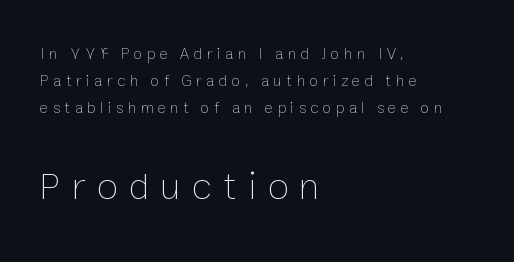
The image shows 39 px thin type, upright; set left-aligned, normal line spacing (1.7x), unusually wide letter spacing (+0.28 em), not underlined; the second (bottom) block is 2.44x larger; low stroke contrast and a medium x-height.
